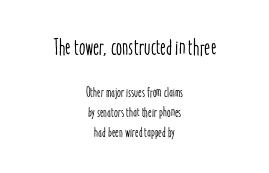
{"italic": "no", "underline": "no", "align": "center", "line_spacing": "normal", "line_spacing_ratio": 1.43, "letter_spacing": "normal", "letter_spacing_em": 0.0, "larger_block": "first", "size_ratio": 1.64, "glyph_px": 23}
